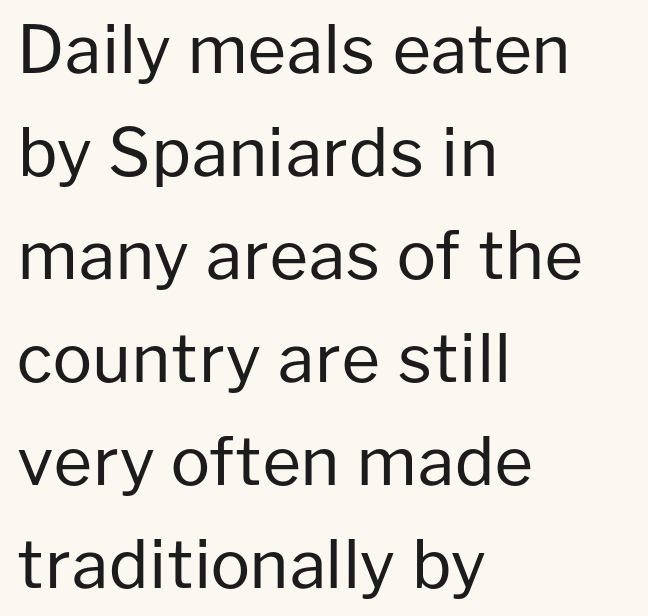
The image shows 66 px regular-weight sans-serif type, upright; set left-aligned, normal line spacing (1.56x), normal letter spacing, not underlined; low stroke contrast and a medium x-height.
